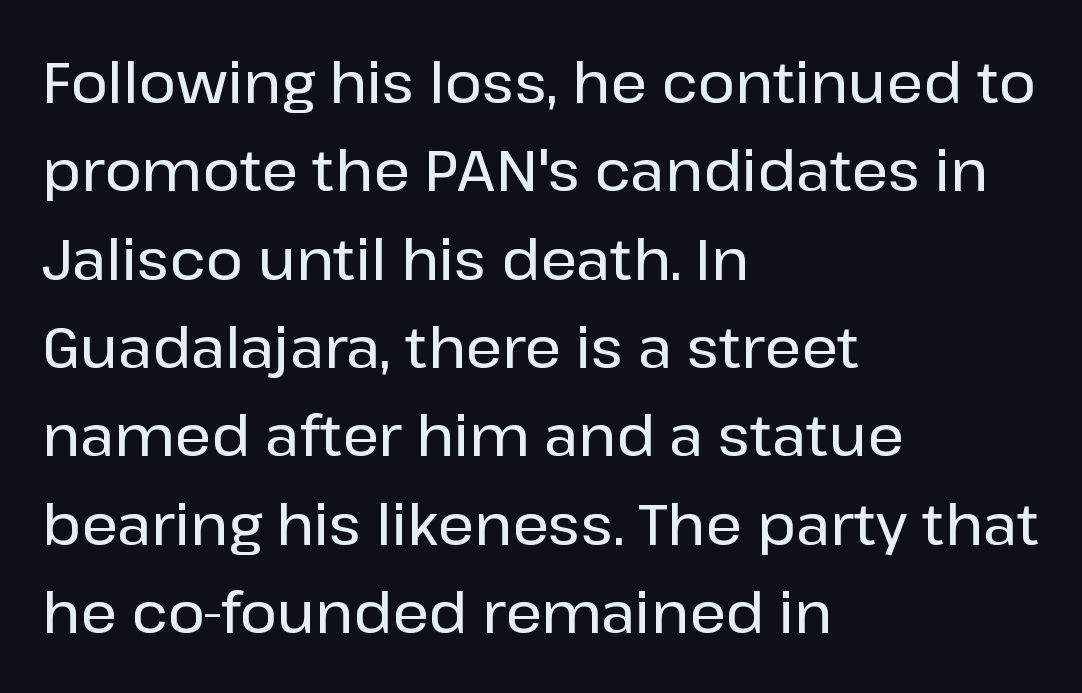
Q: Is the text italic (slanted)? A: No, it is upright.
Q: Is the typeface a serif or a sans-serif typeface? A: Sans-serif.
Q: Is the text underlined? A: No.
Q: How is the paragraph aligned? A: Left-aligned.
Q: Is the spacing between letters normal or unusually wide? A: Normal.
Q: Is the spacing between lines tight, normal or loose? A: Normal.
Q: Width (condensed, normal, or wide)? A: Normal.
Q: Stroke contrast? A: Low.
Q: x-height? A: Medium.
Q: Monospaced? A: No.
